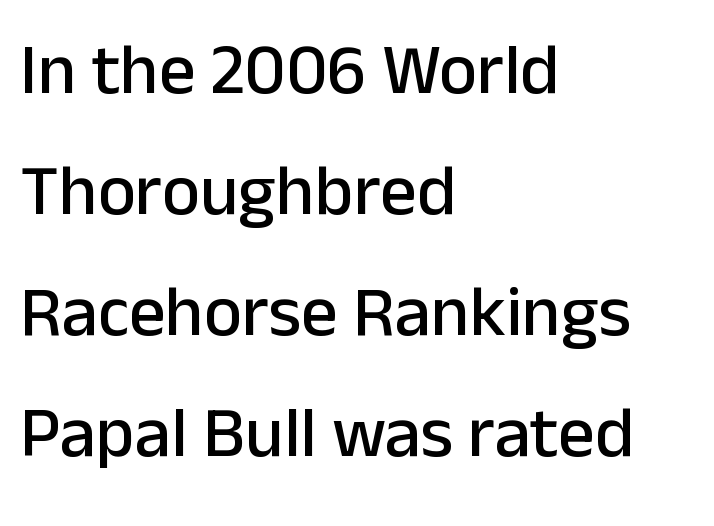
{"serif": "no", "italic": "no", "width": "normal", "stroke_contrast": "low", "x_height": "medium", "monospaced": "no", "underline": "no", "align": "left", "line_spacing": "normal", "line_spacing_ratio": 1.68, "letter_spacing": "normal", "letter_spacing_em": 0.0, "glyph_px": 72}
